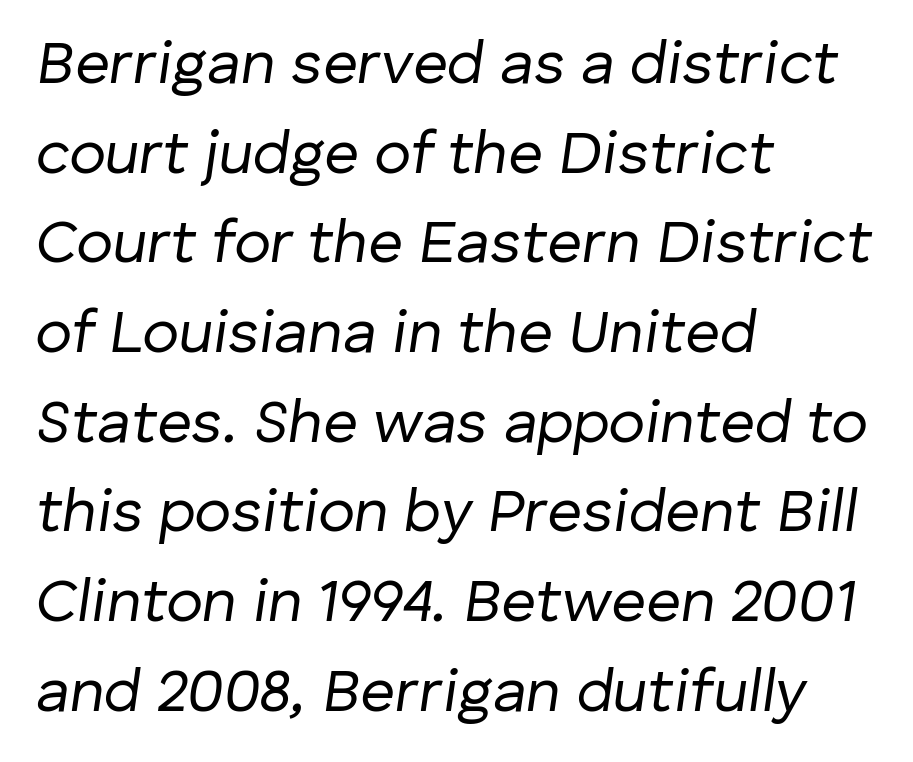
The image shows 61 px regular-weight type, italic (leaning right); set left-aligned, normal line spacing (1.47x), normal letter spacing, not underlined; low stroke contrast and a medium x-height.
